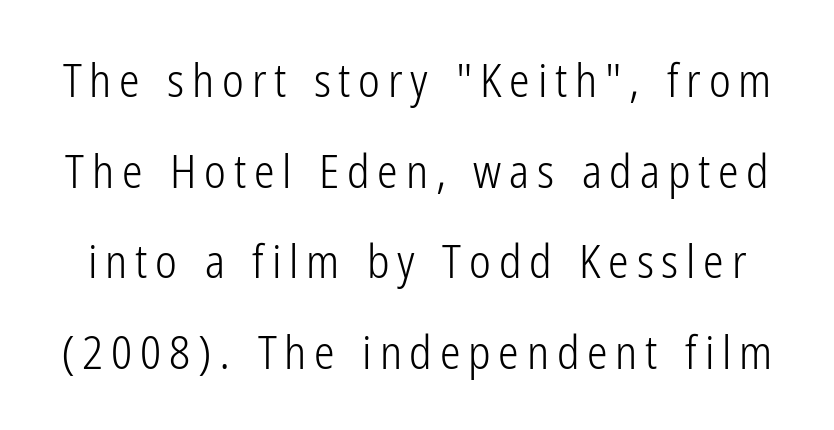
Q: Is the text bold? A: No.
Q: Is the text italic (slanted)? A: No, it is upright.
Q: Is the typeface a serif or a sans-serif typeface? A: Sans-serif.
Q: Is the text underlined? A: No.
Q: Is the spacing between lines tight, normal or loose? A: Loose.
Q: Width (condensed, normal, or wide)? A: Condensed.
Q: Stroke contrast? A: Low.
Q: x-height? A: Medium.
Q: Monospaced? A: No.
